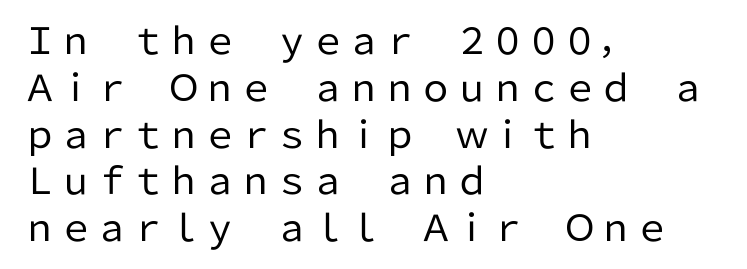
{"serif": "no", "italic": "no", "bold": "no", "weight": "regular", "width": "normal", "stroke_contrast": "low", "x_height": "medium", "monospaced": "no", "underline": "no", "align": "left", "line_spacing": "normal", "line_spacing_ratio": 1.3, "letter_spacing": "normal", "letter_spacing_em": 0.0, "glyph_px": 36}
